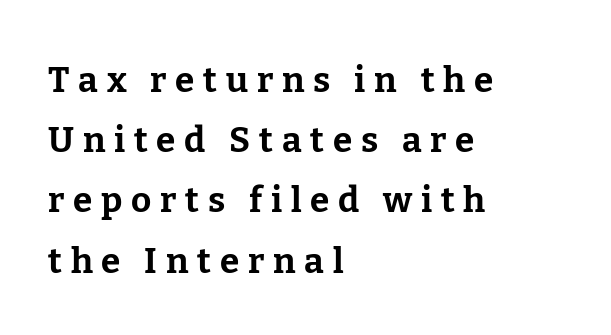
Each glyph is drawn with heavy, bold strokes. The text was rendered using a seriffed face with decorative stroke endings. In CSS terms this would be text-align: left. Honestly, the letter spacing is so wide it's the main thing you notice. Here the designer chose a conventional face with non-uniform glyph widths. Check the space under the baseline: it is left empty.
